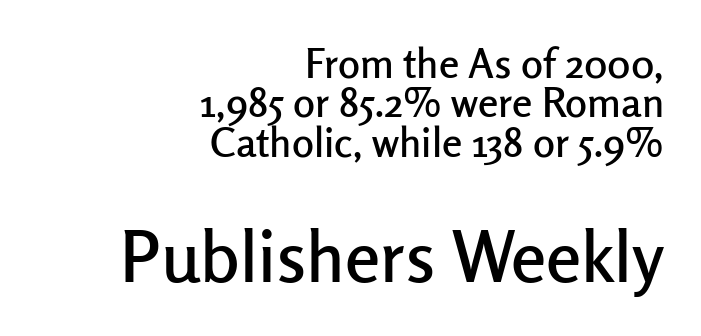
The image shows 71 px sans-serif type, upright; set right-aligned, tight line spacing (0.96x), normal letter spacing, not underlined; the second (bottom) block is 1.73x larger; low stroke contrast and a medium x-height.
